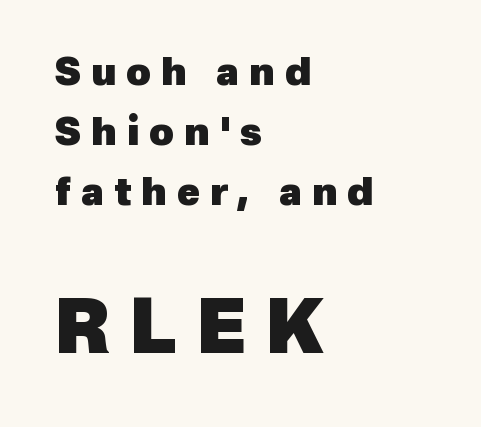
The letters advance in unequal steps, a hallmark of proportional type. Any mark beneath the type? The region is blank. Typographically, this falls in the sans-serif category. Letter spacing: wide. Leading matches the norm, producing a regular column.
